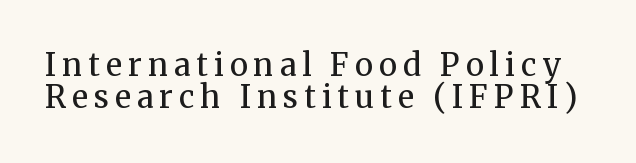
Q: Is the text bold? A: No.
Q: Is the text italic (slanted)? A: No, it is upright.
Q: Is the typeface a serif or a sans-serif typeface? A: Serif.
Q: Is the text underlined? A: No.
Q: Is the spacing between lines tight, normal or loose? A: Tight.
Q: Width (condensed, normal, or wide)? A: Normal.
Q: Stroke contrast? A: Medium.
Q: x-height? A: Medium.
Q: Monospaced? A: No.
